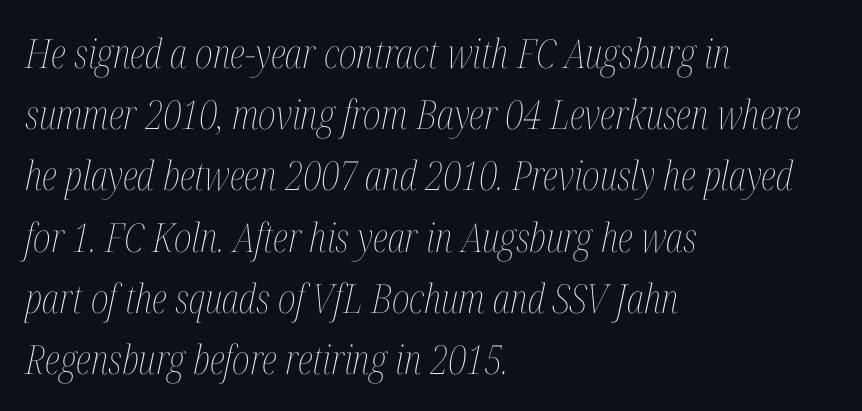
Q: Is the text bold? A: No.
Q: Is the text italic (slanted)? A: Yes, it leans right by about 12 degrees.
Q: Is the text underlined? A: No.
Q: How is the paragraph aligned? A: Left-aligned.
Q: Is the spacing between letters normal or unusually wide? A: Normal.
Q: Is the spacing between lines tight, normal or loose? A: Normal.
Q: Width (condensed, normal, or wide)? A: Condensed.
Q: Stroke contrast? A: Medium.
Q: x-height? A: Medium.
Q: Monospaced? A: No.
